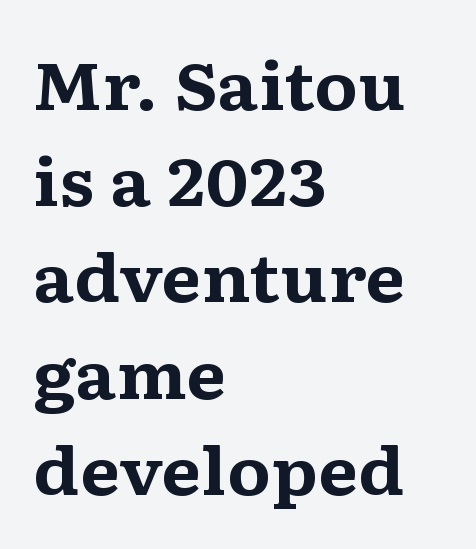
The image shows 65 px bold, wide serif type, upright; set left-aligned, normal line spacing (1.48x), normal letter spacing, not underlined; medium stroke contrast and a medium x-height.
